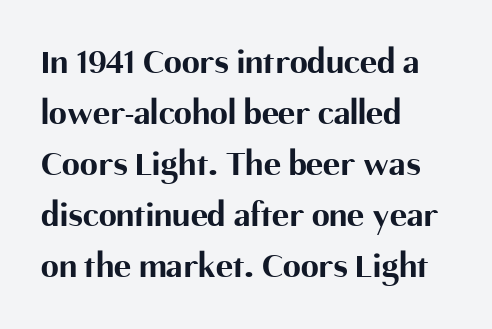
Q: Is the text bold? A: Yes.
Q: Is the text italic (slanted)? A: No, it is upright.
Q: Is the typeface a serif or a sans-serif typeface? A: Sans-serif.
Q: Is the text underlined? A: No.
Q: How is the paragraph aligned? A: Left-aligned.
Q: Is the spacing between letters normal or unusually wide? A: Normal.
Q: Is the spacing between lines tight, normal or loose? A: Normal.
Q: Width (condensed, normal, or wide)? A: Normal.
Q: Stroke contrast? A: Medium.
Q: x-height? A: Medium.
Q: Monospaced? A: No.
